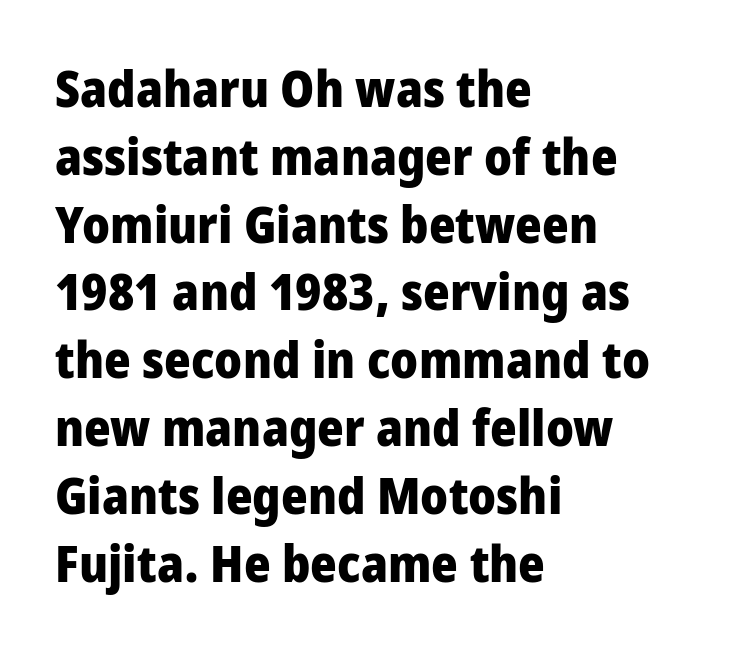
The image shows 51 px heavy, condensed sans-serif type, upright; set left-aligned, normal line spacing (1.33x), normal letter spacing, not underlined; low stroke contrast and a large x-height.
